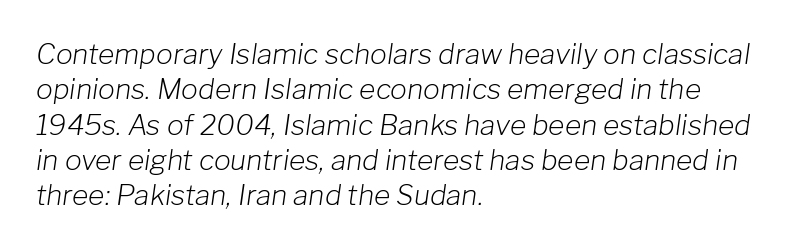
{"italic": "yes", "lean": "right", "slant_degrees": 8, "bold": "no", "weight": "light", "width": "normal", "stroke_contrast": "low", "x_height": "medium", "monospaced": "no", "underline": "no", "align": "left", "line_spacing": "normal", "line_spacing_ratio": 1.26, "letter_spacing": "normal", "letter_spacing_em": 0.0, "glyph_px": 28}
